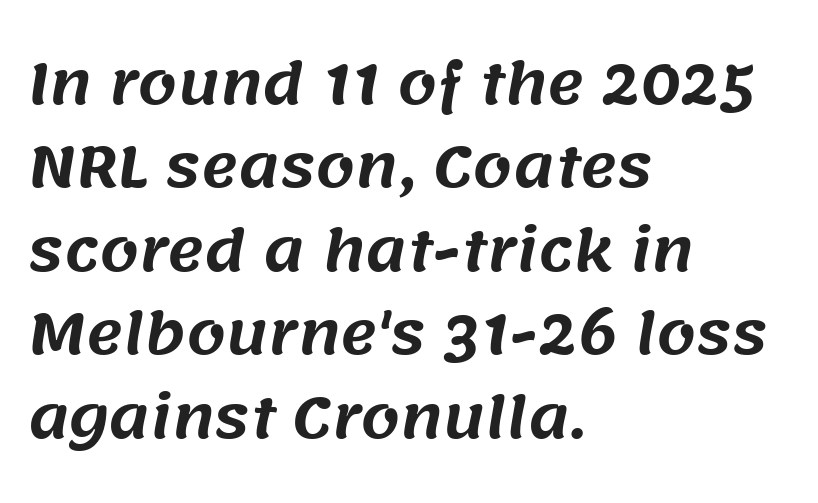
A typesetter would call this proportional, since set widths differ per character. I'd call this a sans setting — the letters go barefoot. Left-aligned paragraph, ragged on the right. The gap between lines stays unmarked. Regarding leading, the lines here are spaced in the standard way. The face used here is rendered with its standard letterfit.
